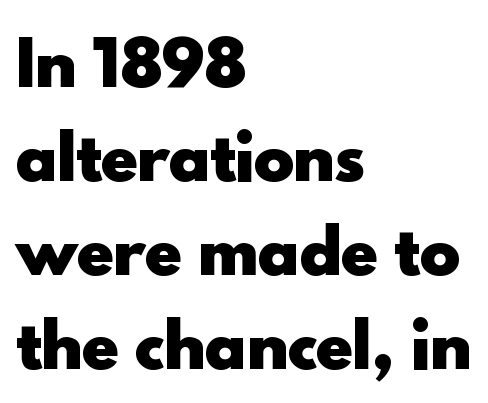
{"serif": "no", "italic": "no", "bold": "yes", "weight": "heavy", "width": "normal", "x_height": "small", "monospaced": "no", "underline": "no", "align": "left", "line_spacing": "normal", "line_spacing_ratio": 1.54, "letter_spacing": "normal", "letter_spacing_em": 0.0, "glyph_px": 61}
